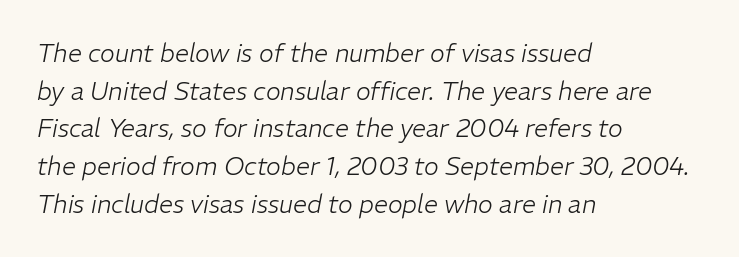
Q: Is the text bold? A: No.
Q: Is the text italic (slanted)? A: Yes, it leans right by about 11 degrees.
Q: Is the text underlined? A: No.
Q: How is the paragraph aligned? A: Left-aligned.
Q: Is the spacing between letters normal or unusually wide? A: Normal.
Q: Is the spacing between lines tight, normal or loose? A: Normal.
